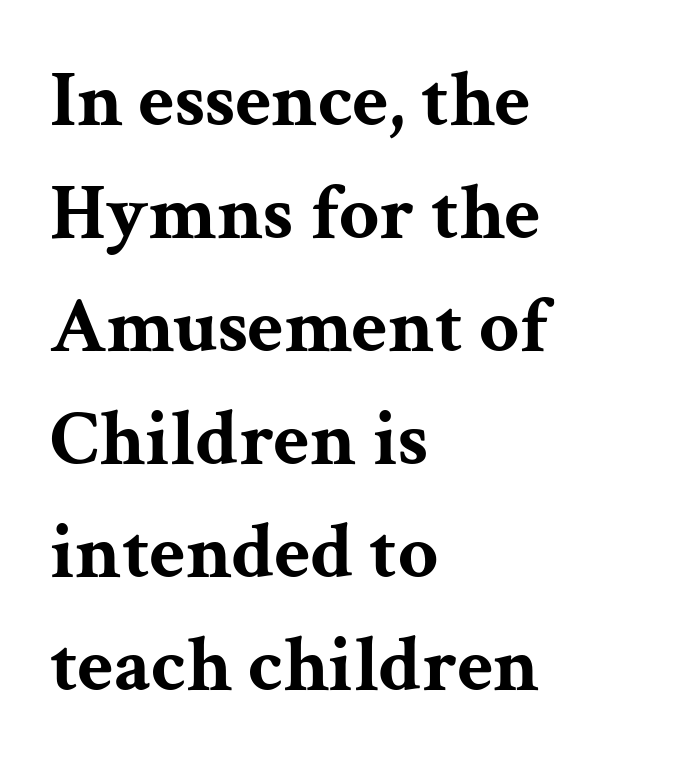
The image shows 79 px bold, wide serif type, upright; set left-aligned, normal line spacing (1.43x), normal letter spacing, not underlined; medium stroke contrast and a medium x-height.
